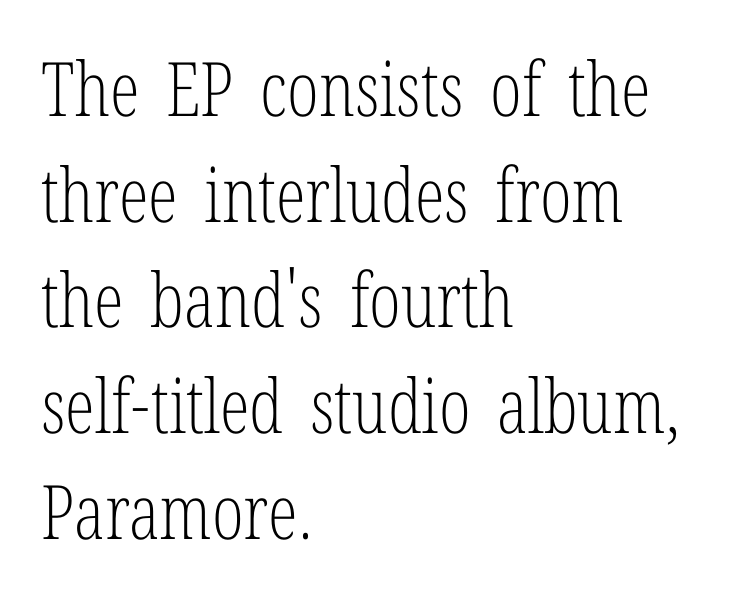
Q: Is the text bold? A: No.
Q: Is the text italic (slanted)? A: No, it is upright.
Q: Is the typeface a serif or a sans-serif typeface? A: Serif.
Q: Is the text underlined? A: No.
Q: How is the paragraph aligned? A: Left-aligned.
Q: Is the spacing between letters normal or unusually wide? A: Normal.
Q: Is the spacing between lines tight, normal or loose? A: Normal.
Q: Width (condensed, normal, or wide)? A: Condensed.
Q: Stroke contrast? A: Low.
Q: x-height? A: Medium.
Q: Monospaced? A: No.
